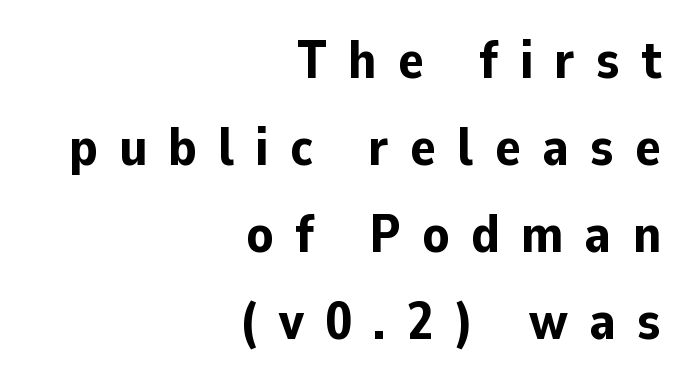
{"serif": "no", "italic": "no", "bold": "yes", "weight": "bold", "width": "normal", "stroke_contrast": "low", "x_height": "medium", "monospaced": "no", "underline": "no", "align": "right", "line_spacing": "normal", "line_spacing_ratio": 1.61, "letter_spacing": "wide", "letter_spacing_em": 0.39, "glyph_px": 54}
